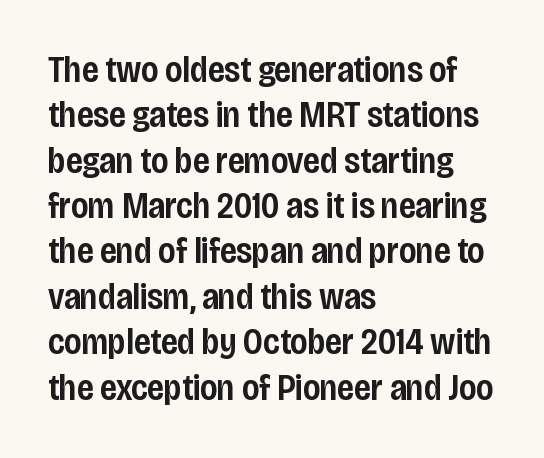
Q: Is the text bold? A: Semi-bold.
Q: Is the text italic (slanted)? A: No, it is upright.
Q: Is the typeface a serif or a sans-serif typeface? A: Sans-serif.
Q: Is the text underlined? A: No.
Q: How is the paragraph aligned? A: Left-aligned.
Q: Is the spacing between letters normal or unusually wide? A: Normal.
Q: Is the spacing between lines tight, normal or loose? A: Normal.
Q: Width (condensed, normal, or wide)? A: Condensed.
Q: Stroke contrast? A: Low.
Q: x-height? A: Large.
Q: Monospaced? A: No.
